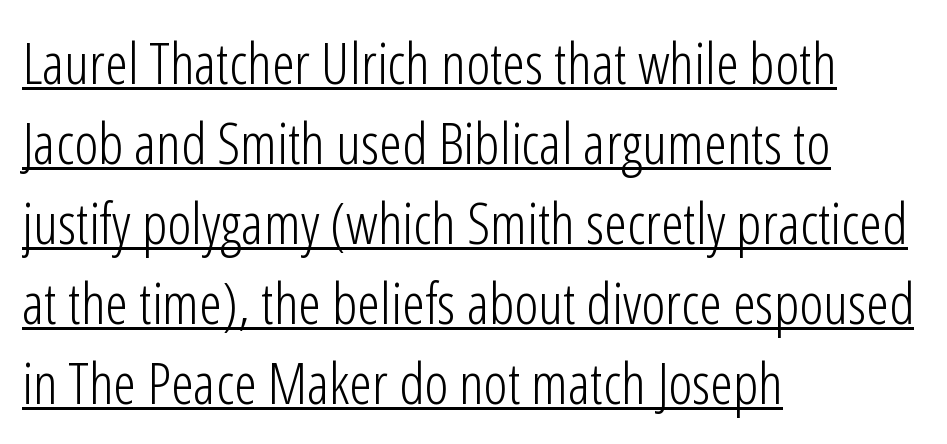
Is the letter spacing exaggerated? No — it looks like the ordinary default. Compared with typical paragraphs, the rows here are spaced about the same. The text block is weighted toward the left margin, trailing off unevenly rightward. A typesetter would mark this as roman, not italic. The rendering uses natural spacing where letterforms have individual widths.
